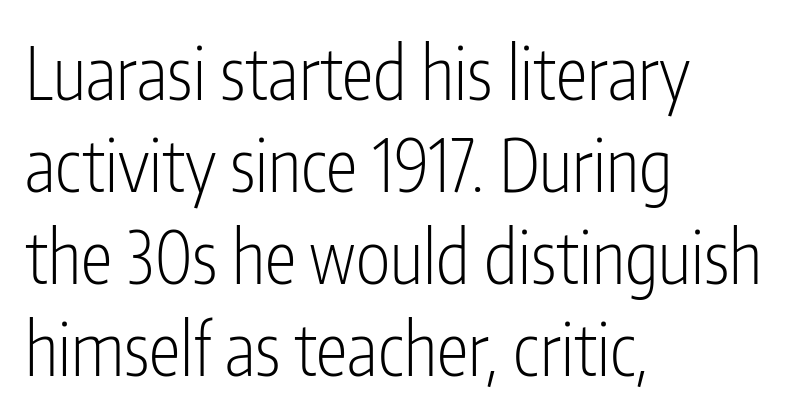
Q: Is the text bold? A: No.
Q: Is the text italic (slanted)? A: No, it is upright.
Q: Is the typeface a serif or a sans-serif typeface? A: Sans-serif.
Q: Is the text underlined? A: No.
Q: How is the paragraph aligned? A: Left-aligned.
Q: Is the spacing between letters normal or unusually wide? A: Normal.
Q: Is the spacing between lines tight, normal or loose? A: Normal.
Q: Width (condensed, normal, or wide)? A: Condensed.
Q: Stroke contrast? A: Low.
Q: x-height? A: Medium.
Q: Monospaced? A: No.
